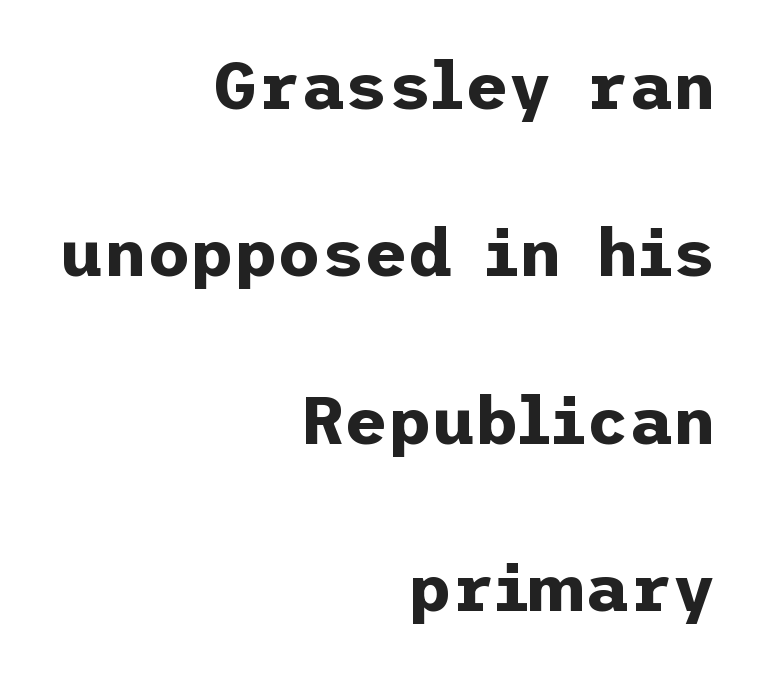
The leading is generous, giving the passage an open texture. Letter spacing: default. The lettering stays uniformly vertical, giving the passage a roman look. Reading down the block, your eye finds every line finishing at a fixed right position.
